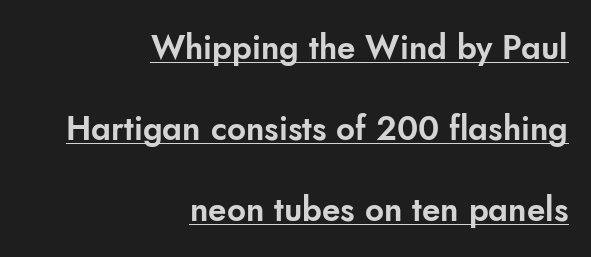
Q: Is the text italic (slanted)? A: No, it is upright.
Q: Is the typeface a serif or a sans-serif typeface? A: Sans-serif.
Q: Is the text underlined? A: Yes.
Q: How is the paragraph aligned? A: Right-aligned.
Q: Is the spacing between letters normal or unusually wide? A: Normal.
Q: Is the spacing between lines tight, normal or loose? A: Loose.
Q: Width (condensed, normal, or wide)? A: Normal.
Q: Stroke contrast? A: Low.
Q: x-height? A: Small.
Q: Monospaced? A: No.
